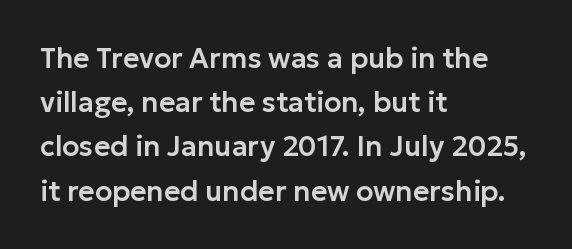
You could call the tracking neutral — neither tight nor loose. Typographically, this falls in the sans-serif category. Short and long lines alike share a common starting point at left. A typesetter would call this leading conventional body-copy spacing.
